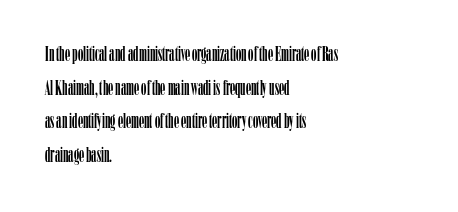
{"italic": "no", "underline": "no", "align": "left", "line_spacing": "normal", "line_spacing_ratio": 1.6, "letter_spacing": "normal", "letter_spacing_em": 0.0, "glyph_px": 21}
